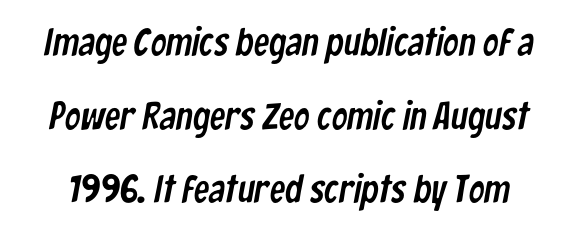
The letters carry no serifs — their stems end cleanly without finishing strokes. Underline: absent. Is this a fixed-width face? No — the glyphs have proportional, varying widths. Compared with typical body copy, the letter spacing here is the same.
